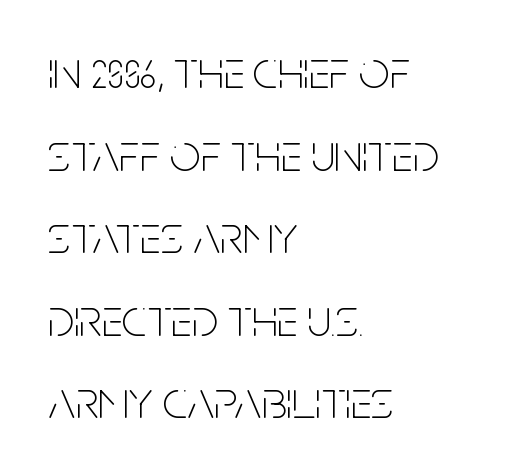
Regarding serifs, this sample does without them. The face used here is proportionally spaced, like ordinary book or web type. Caption: standard tracking, unaltered. Check under the words: just untouched page. Posture: straight, roman, zero tilt. Left-aligned paragraph, ragged on the right.
